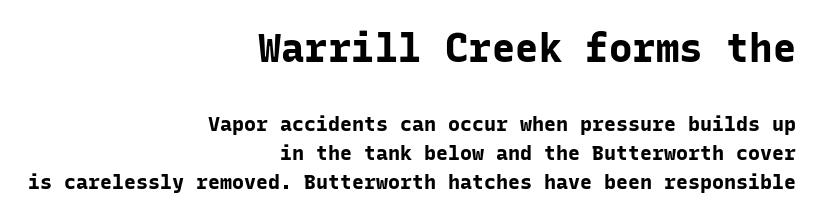
The image shows 39 px bold sans-serif type, upright, monospaced; set right-aligned, normal line spacing (1.45x), normal letter spacing, not underlined; the first (top) block is 1.95x larger; low stroke contrast and a medium x-height.
